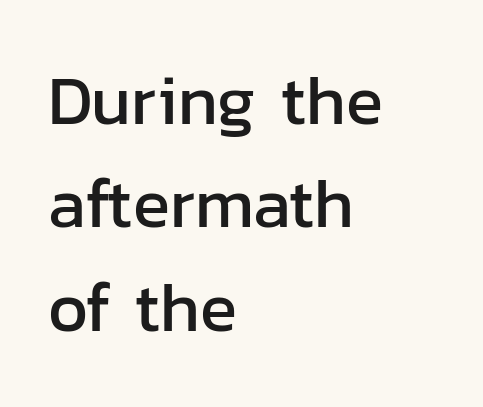
{"serif": "no", "italic": "no", "width": "normal", "stroke_contrast": "low", "x_height": "medium", "monospaced": "no", "underline": "no", "align": "left", "line_spacing": "normal", "line_spacing_ratio": 1.5, "letter_spacing": "normal", "letter_spacing_em": 0.0, "glyph_px": 69}
